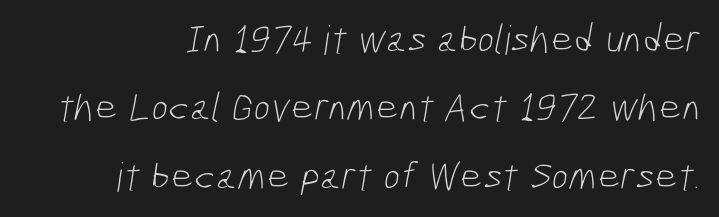
The image shows 40 px light, condensed sans-serif type; set line spacing 1.71x, normal letter spacing, not underlined; low stroke contrast and a medium x-height.
